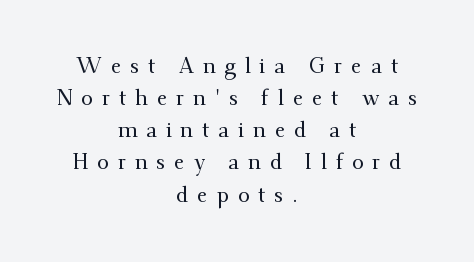
Q: Is the text italic (slanted)? A: No, it is upright.
Q: Is the text underlined? A: No.
Q: How is the paragraph aligned? A: Centered.
Q: Is the spacing between letters normal or unusually wide? A: Unusually wide.
Q: Is the spacing between lines tight, normal or loose? A: Normal.
